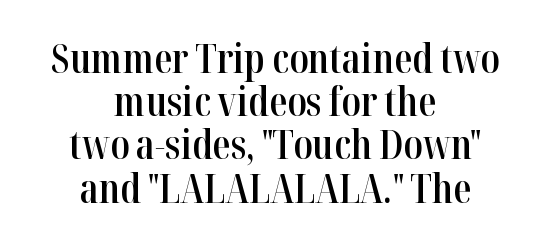
{"serif": "yes", "italic": "no", "bold": "semi", "weight": "semibold", "width": "condensed", "stroke_contrast": "high", "x_height": "medium", "monospaced": "no", "underline": "no", "align": "center", "line_spacing": "tight", "line_spacing_ratio": 1.08, "letter_spacing": "normal", "letter_spacing_em": 0.0, "glyph_px": 40}
